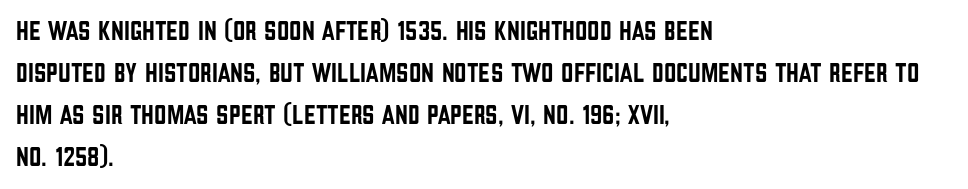
{"italic": "no", "underline": "no", "align": "left", "line_spacing": "normal", "line_spacing_ratio": 1.56, "letter_spacing": "normal", "letter_spacing_em": 0.0, "glyph_px": 27}
